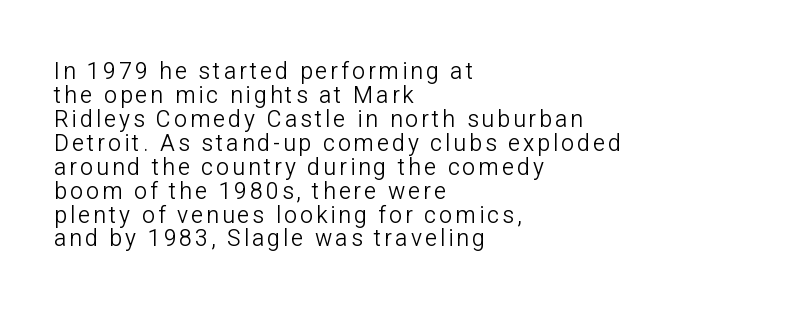
{"italic": "no", "bold": "no", "underline": "no", "align": "left", "line_spacing": "tight", "line_spacing_ratio": 1.04, "glyph_px": 23}
